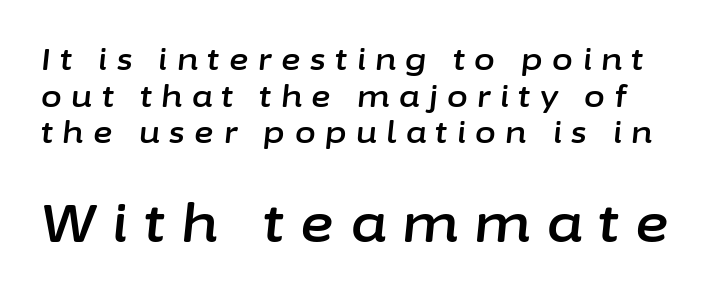
Students, note that the glyphs here are deliberately spaced far apart. Scale increases going downward across the two blocks. Honestly, there is no underline to notice here at all. The passage shown leans; its letterforms are oblique. The letters advance in unequal steps, a hallmark of proportional type.
